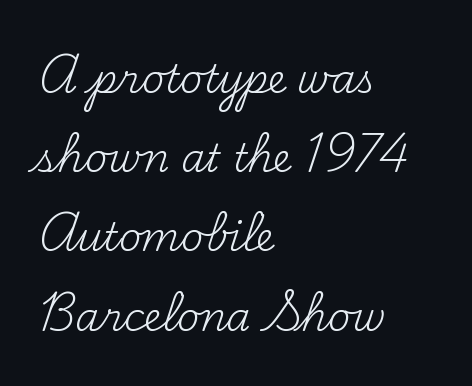
Little horizontal feet cap the strokes, marking this as serif type. Short and long lines alike share a common starting point at left. Compared with typical body copy, the letter spacing here is the same. This sample has the flowing, uneven cadence of proportional lettering.
